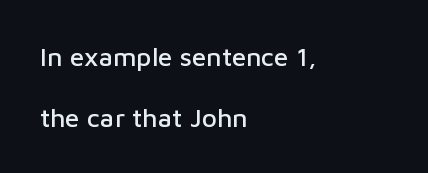
Q: Is the text italic (slanted)? A: No, it is upright.
Q: Is the text underlined? A: No.
Q: How is the paragraph aligned? A: Left-aligned.
Q: Is the spacing between letters normal or unusually wide? A: Normal.
Q: Is the spacing between lines tight, normal or loose? A: Loose.
